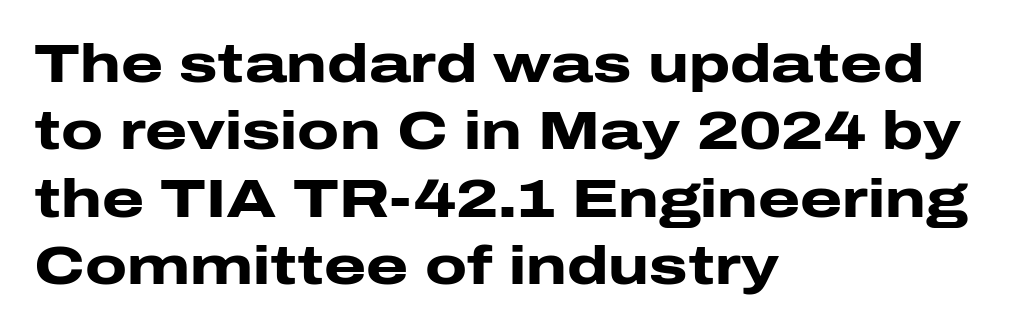
The image shows 54 px heavy, wide sans-serif type, upright; set left-aligned, normal line spacing (1.25x), normal letter spacing, not underlined; low stroke contrast and a medium x-height.
